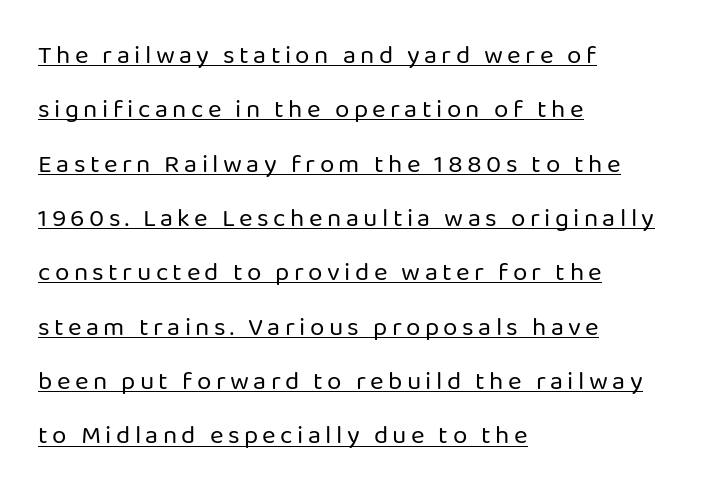
Stems and bowls with no extra thickness — not bold. The face used here appears with an underline applied. All the whitespace from short lines collects on the right. Quick note: not italic, upright. Compared with typical paragraphs, the rows here are farther apart.
